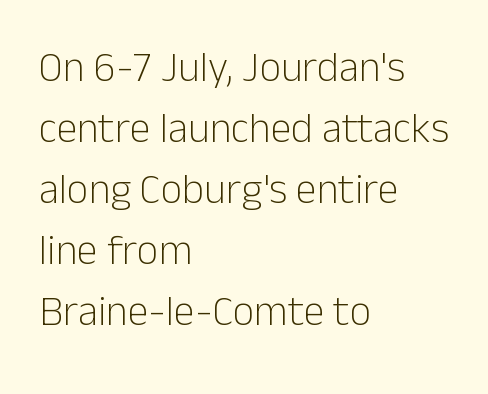
The image shows 42 px light sans-serif type, upright; set left-aligned, normal line spacing (1.45x), normal letter spacing, not underlined; low stroke contrast and a medium x-height.
